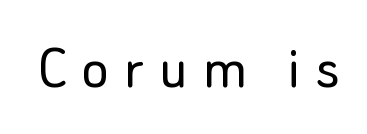
The image shows 66 px light sans-serif type, upright; set unusually wide letter spacing (+0.23 em), not underlined; low stroke contrast and a small x-height.
